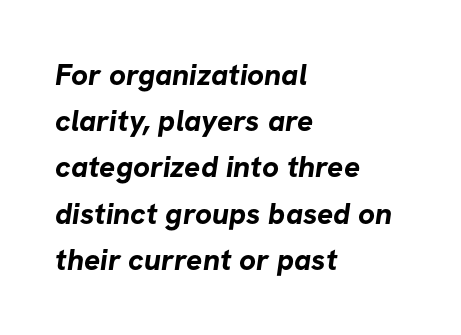
Q: Is the text bold? A: Yes.
Q: Is the typeface a serif or a sans-serif typeface? A: Sans-serif.
Q: Is the text underlined? A: No.
Q: How is the paragraph aligned? A: Left-aligned.
Q: Is the spacing between letters normal or unusually wide? A: Normal.
Q: Is the spacing between lines tight, normal or loose? A: Normal.
Q: Width (condensed, normal, or wide)? A: Normal.
Q: Stroke contrast? A: Low.
Q: x-height? A: Medium.
Q: Monospaced? A: No.
